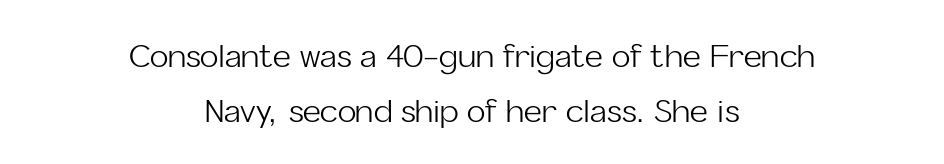
{"serif": "no", "italic": "no", "bold": "no", "weight": "light", "width": "normal", "stroke_contrast": "low", "x_height": "medium", "monospaced": "no", "underline": "no", "align": "center", "line_spacing_ratio": 1.79, "letter_spacing": "normal", "letter_spacing_em": 0.0, "glyph_px": 31}
